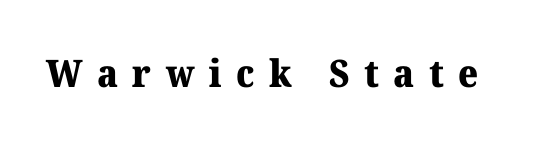
Q: Is the text bold? A: Yes.
Q: Is the text italic (slanted)? A: No, it is upright.
Q: Is the typeface a serif or a sans-serif typeface? A: Serif.
Q: Is the text underlined? A: No.
Q: Is the spacing between letters normal or unusually wide? A: Unusually wide.
Q: Width (condensed, normal, or wide)? A: Normal.
Q: Stroke contrast? A: Medium.
Q: x-height? A: Medium.
Q: Monospaced? A: No.
